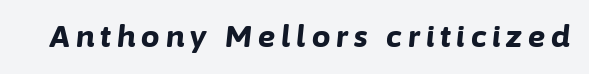
Plain, unruled lines of type. I'd describe the lettering as bold — thick and assertive. You could only call the tracking loose — the letters float apart. Looking at the ascenders, they clearly lean.
